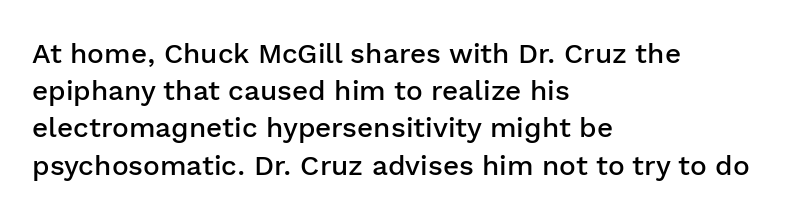
The image shows 28 px semibold sans-serif type, upright; set left-aligned, normal line spacing (1.33x), normal letter spacing, not underlined; low stroke contrast and a medium x-height.
